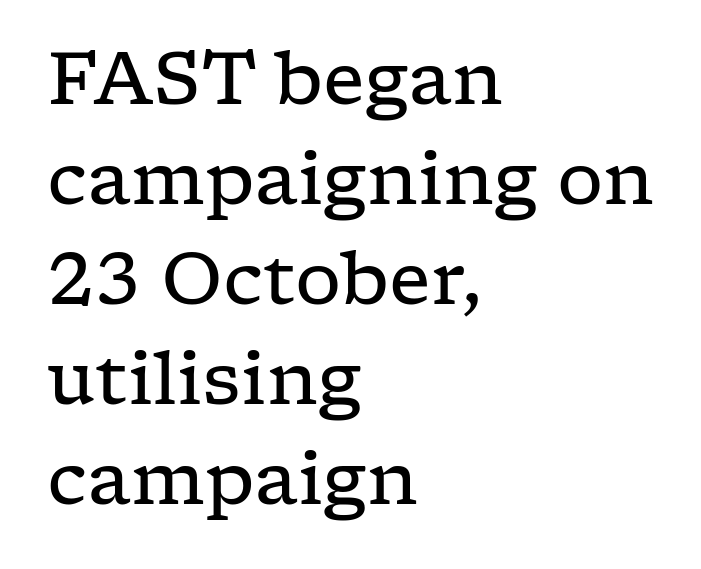
{"serif": "yes", "italic": "no", "bold": "no", "weight": "regular", "width": "wide", "stroke_contrast": "low", "x_height": "medium", "monospaced": "no", "underline": "no", "align": "left", "line_spacing": "normal", "line_spacing_ratio": 1.37, "letter_spacing": "normal", "letter_spacing_em": 0.0, "glyph_px": 73}
